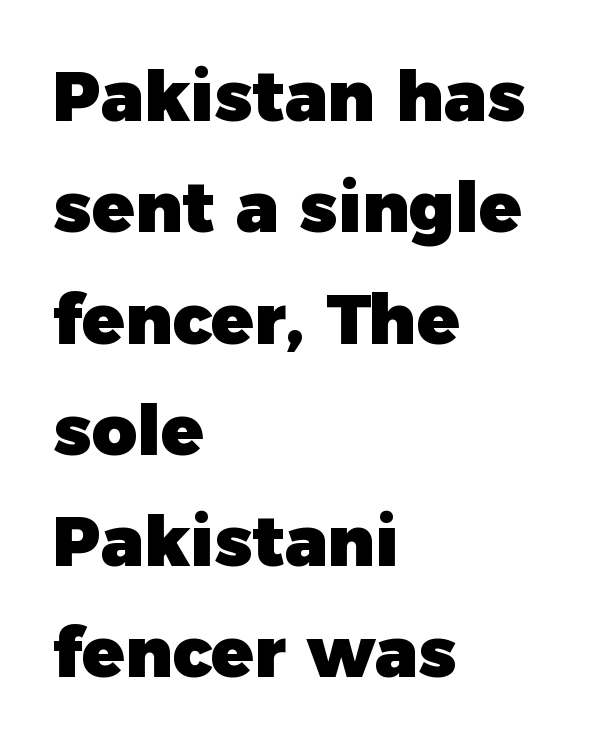
Observe the absence of serifs on each vertical stroke in this sample. The letters sit at their default tracking, neither squeezed nor spread. Character widths vary here, with narrow letters taking less room than wide ones. Vertical spacing — default. This is the regular roman posture of the typeface.
